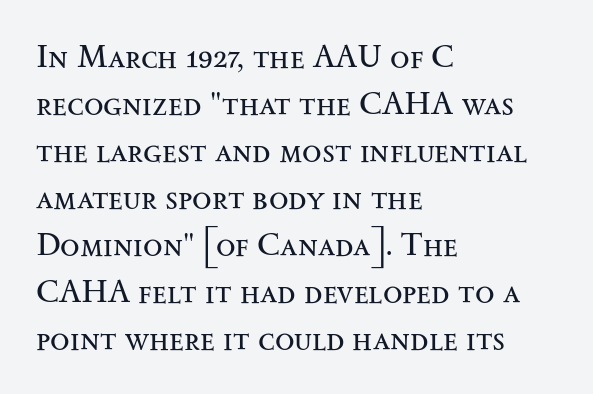
Q: Is the text bold? A: No.
Q: Is the text italic (slanted)? A: No, it is upright.
Q: Is the typeface a serif or a sans-serif typeface? A: Serif.
Q: Is the text underlined? A: No.
Q: How is the paragraph aligned? A: Left-aligned.
Q: Is the spacing between letters normal or unusually wide? A: Normal.
Q: Is the spacing between lines tight, normal or loose? A: Normal.
Q: Width (condensed, normal, or wide)? A: Wide.
Q: Stroke contrast? A: Medium.
Q: x-height? A: Small.
Q: Monospaced? A: No.
